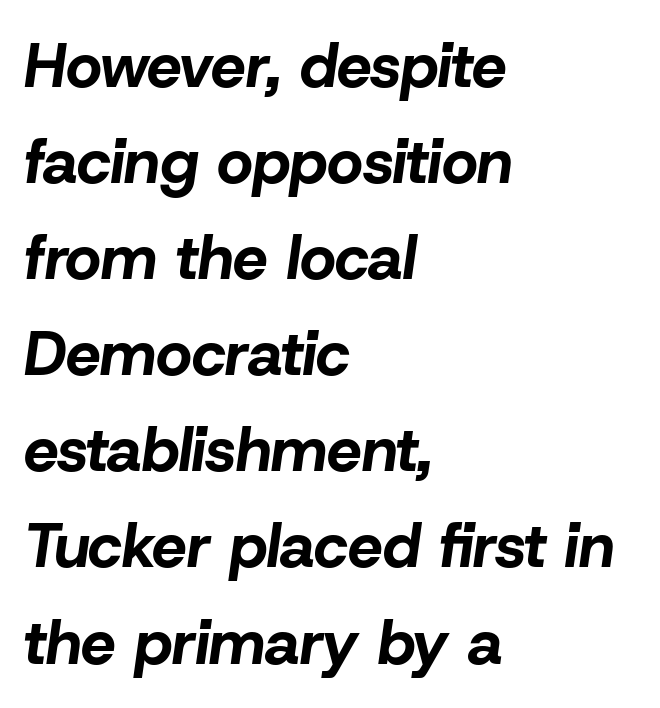
{"italic": "yes", "lean": "right", "slant_degrees": 8, "bold": "yes", "weight": "bold", "width": "normal", "stroke_contrast": "low", "x_height": "medium", "monospaced": "no", "underline": "no", "align": "left", "line_spacing": "normal", "line_spacing_ratio": 1.55, "letter_spacing": "normal", "letter_spacing_em": 0.0, "glyph_px": 62}
